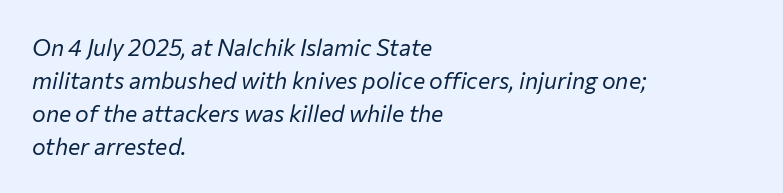
{"italic": "yes", "lean": "right", "slant_degrees": 12, "bold": "no", "underline": "no", "align": "left", "line_spacing": "normal", "line_spacing_ratio": 1.44, "letter_spacing": "normal", "letter_spacing_em": 0.0, "glyph_px": 23}
